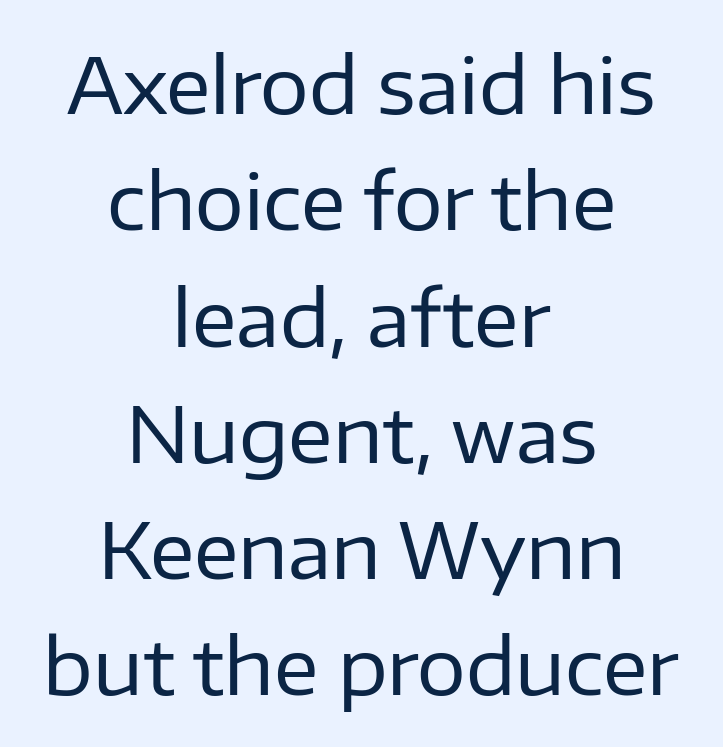
Notice how descenders clear the ascenders below comfortably — that's standard leading. The face used here is rendered with its standard letterfit. A roman cut, with each character standing at attention. The baseline area is clear. Letterform terminals end flat and unadorned throughout the passage. This rendering uses center alignment, leaving both contours irregular but symmetric.
